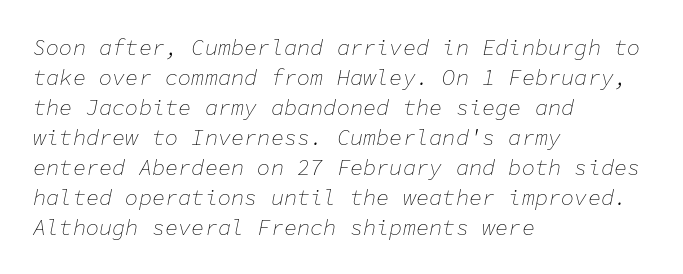
When letters slant like this, we call the style italic. Does extra space separate the letters? No, they use regular spacing. Nobody drew a line under any word here. Stem width sits at or under what a default text font uses. This sample is left-justified, so line endings fall wherever the words run out. These lines sit exactly where default settings would place them.
